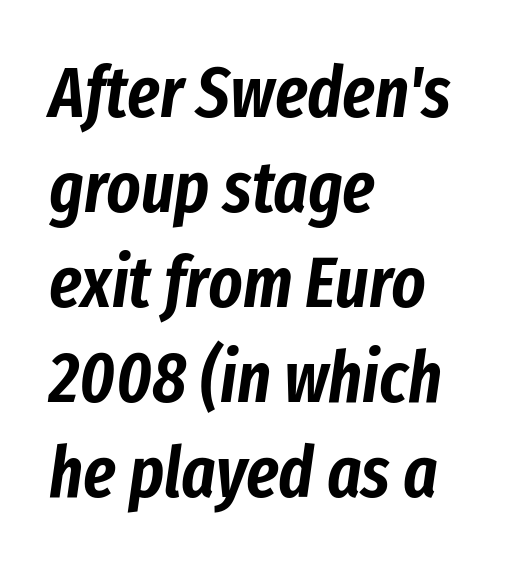
The image shows 72 px condensed type, italic (leaning right); set left-aligned, normal line spacing (1.32x), normal letter spacing, not underlined; low stroke contrast and a medium x-height.
